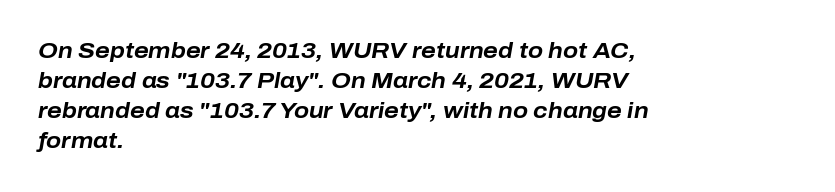
Q: Is the text bold? A: Yes.
Q: Is the text italic (slanted)? A: Yes, it leans right by about 10 degrees.
Q: Is the text underlined? A: No.
Q: How is the paragraph aligned? A: Left-aligned.
Q: Is the spacing between letters normal or unusually wide? A: Normal.
Q: Is the spacing between lines tight, normal or loose? A: Normal.
